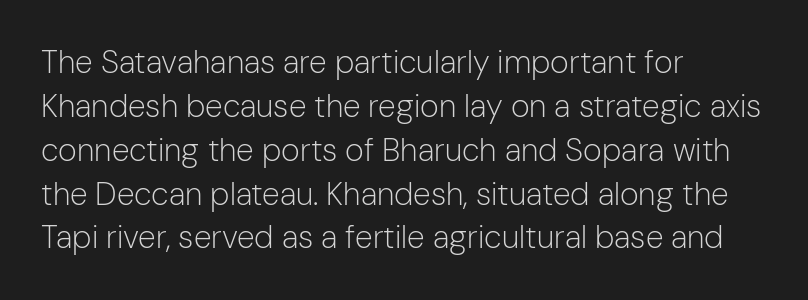
Q: Is the text bold? A: No.
Q: Is the text italic (slanted)? A: No, it is upright.
Q: Is the typeface a serif or a sans-serif typeface? A: Sans-serif.
Q: Is the text underlined? A: No.
Q: How is the paragraph aligned? A: Left-aligned.
Q: Is the spacing between letters normal or unusually wide? A: Normal.
Q: Is the spacing between lines tight, normal or loose? A: Normal.
Q: Width (condensed, normal, or wide)? A: Normal.
Q: Stroke contrast? A: Low.
Q: x-height? A: Medium.
Q: Monospaced? A: No.
